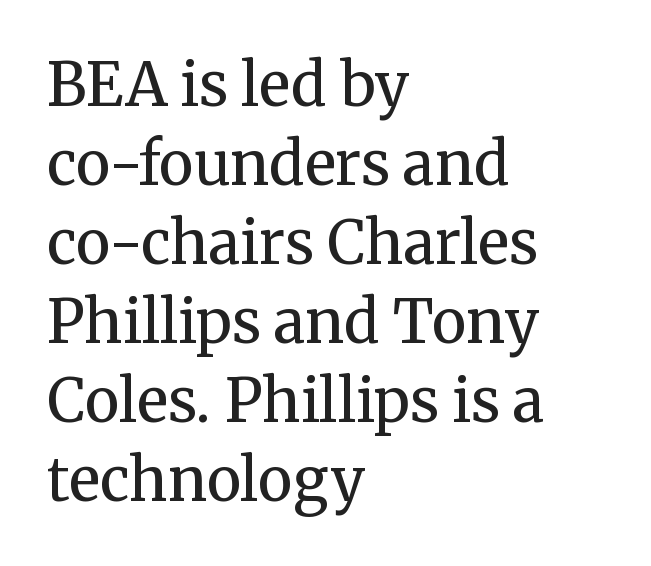
The passage shown is typed in a proportional face where columns would drift. Reading down the column, the eye jumps a familiar distance to each next line. The words here are not underlined. Standard letterfit; no display-style spreading of the glyphs.
